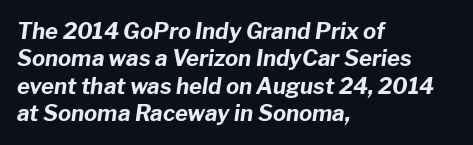
The space directly below the letters is spotless. These words are printed bold, with thick strokes throughout. The passage is arranged the way most books set body copy — flush left. Vertical spacing — default. Honestly, the letter spacing is just normal — you wouldn't notice it.
